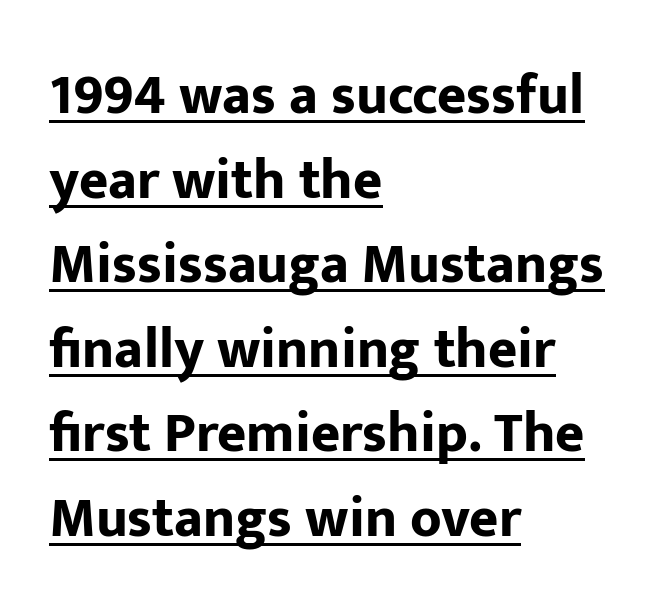
Q: Is the text bold? A: Yes.
Q: Is the text italic (slanted)? A: No, it is upright.
Q: Is the typeface a serif or a sans-serif typeface? A: Sans-serif.
Q: Is the text underlined? A: Yes.
Q: How is the paragraph aligned? A: Left-aligned.
Q: Is the spacing between letters normal or unusually wide? A: Normal.
Q: Is the spacing between lines tight, normal or loose? A: Normal.
Q: Width (condensed, normal, or wide)? A: Normal.
Q: Stroke contrast? A: Low.
Q: x-height? A: Medium.
Q: Monospaced? A: No.
